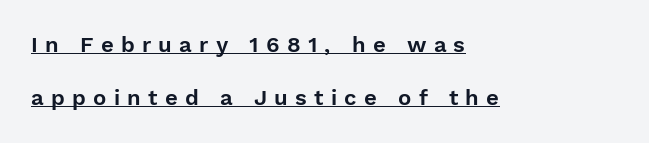
Vertical spacing — loose. Has an underline been added? It has. Here the glyphs are tracked loosely, breaking word shapes into spaced letters. One-word summary of the alignment: left.
